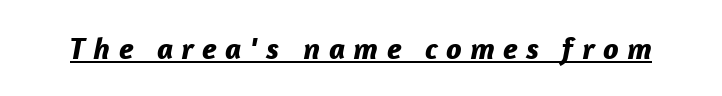
The image shows 31 px bold type, italic (leaning right); set unusually wide letter spacing (+0.27 em), underlined; low stroke contrast and a medium x-height.
